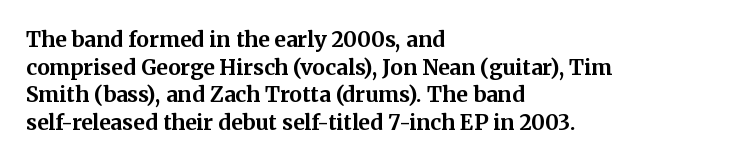
{"italic": "no", "bold": "yes", "underline": "no", "align": "left", "line_spacing": "normal", "line_spacing_ratio": 1.31, "letter_spacing": "normal", "letter_spacing_em": 0.0, "glyph_px": 21}
